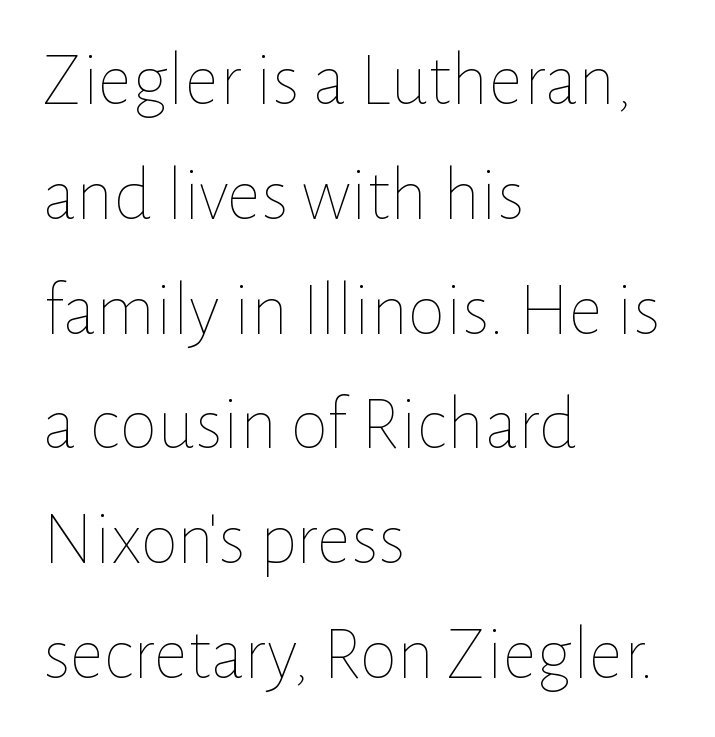
Q: Is the text bold? A: No.
Q: Is the text italic (slanted)? A: No, it is upright.
Q: Is the text underlined? A: No.
Q: How is the paragraph aligned? A: Left-aligned.
Q: Is the spacing between letters normal or unusually wide? A: Normal.
Q: Is the spacing between lines tight, normal or loose? A: Normal.
Q: Width (condensed, normal, or wide)? A: Normal.
Q: Stroke contrast? A: Low.
Q: x-height? A: Medium.
Q: Monospaced? A: No.
